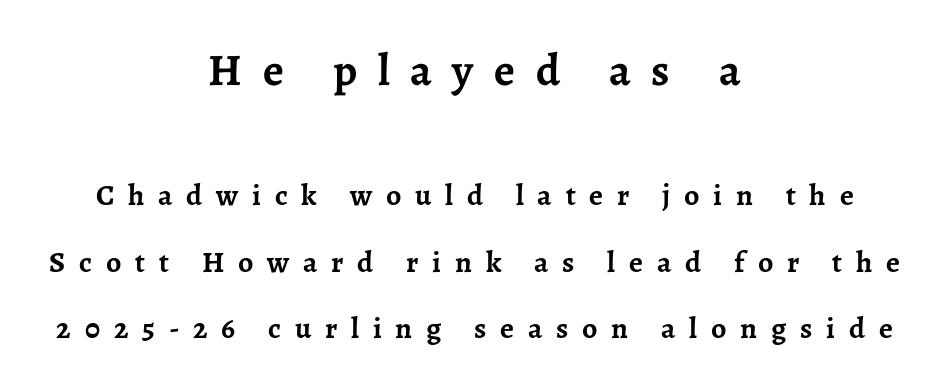
Q: Is the text bold? A: Yes.
Q: Is the text italic (slanted)? A: No, it is upright.
Q: Is the typeface a serif or a sans-serif typeface? A: Serif.
Q: Is the text underlined? A: No.
Q: How is the paragraph aligned? A: Centered.
Q: Is the spacing between letters normal or unusually wide? A: Unusually wide.
Q: Is the spacing between lines tight, normal or loose? A: Loose.
Q: Which block of text is set in a larger size, the first (top) or the second (bottom)? A: The first (top) one.
Q: Width (condensed, normal, or wide)? A: Normal.
Q: Stroke contrast? A: Low.
Q: x-height? A: Medium.
Q: Monospaced? A: No.
